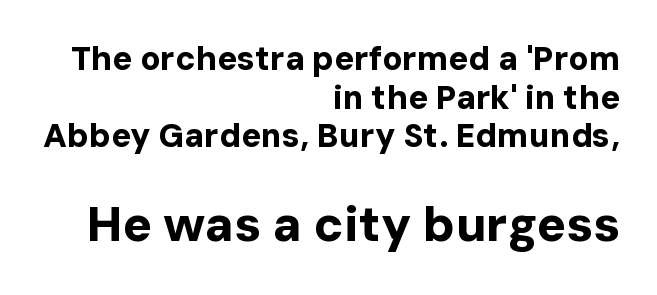
The words here are not underlined. Each letter keeps its own natural width here, so spacing adapts to shape. Does the bottom block carry the larger type? Yes, it does. A typesetter would label this face a sans.
